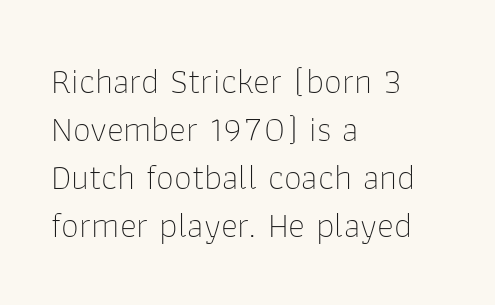
Q: Is the text bold? A: No.
Q: Is the text italic (slanted)? A: No, it is upright.
Q: Is the typeface a serif or a sans-serif typeface? A: Sans-serif.
Q: Is the text underlined? A: No.
Q: How is the paragraph aligned? A: Left-aligned.
Q: Is the spacing between letters normal or unusually wide? A: Normal.
Q: Is the spacing between lines tight, normal or loose? A: Normal.
Q: Width (condensed, normal, or wide)? A: Normal.
Q: Stroke contrast? A: Low.
Q: x-height? A: Medium.
Q: Monospaced? A: No.
